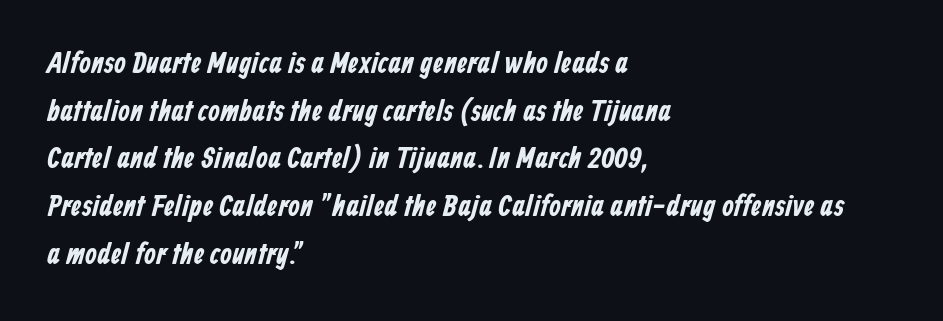
{"serif": "no", "width": "condensed", "stroke_contrast": "low", "x_height": "medium", "monospaced": "no", "underline": "no", "align": "left", "line_spacing": "normal", "line_spacing_ratio": 1.59, "letter_spacing": "normal", "letter_spacing_em": 0.0, "glyph_px": 30}
